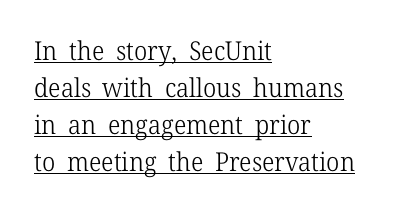
Q: Is the text bold? A: No.
Q: Is the text italic (slanted)? A: No, it is upright.
Q: Is the text underlined? A: Yes.
Q: How is the paragraph aligned? A: Left-aligned.
Q: Is the spacing between letters normal or unusually wide? A: Normal.
Q: Is the spacing between lines tight, normal or loose? A: Normal.
